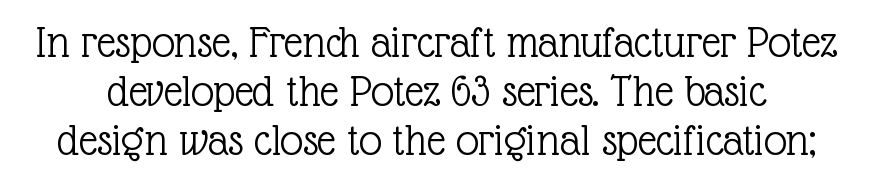
{"serif": "yes", "italic": "no", "bold": "no", "weight": "light", "width": "normal", "x_height": "medium", "monospaced": "no", "underline": "no", "line_spacing": "tight", "line_spacing_ratio": 1.06, "letter_spacing": "normal", "letter_spacing_em": 0.0, "glyph_px": 46}
